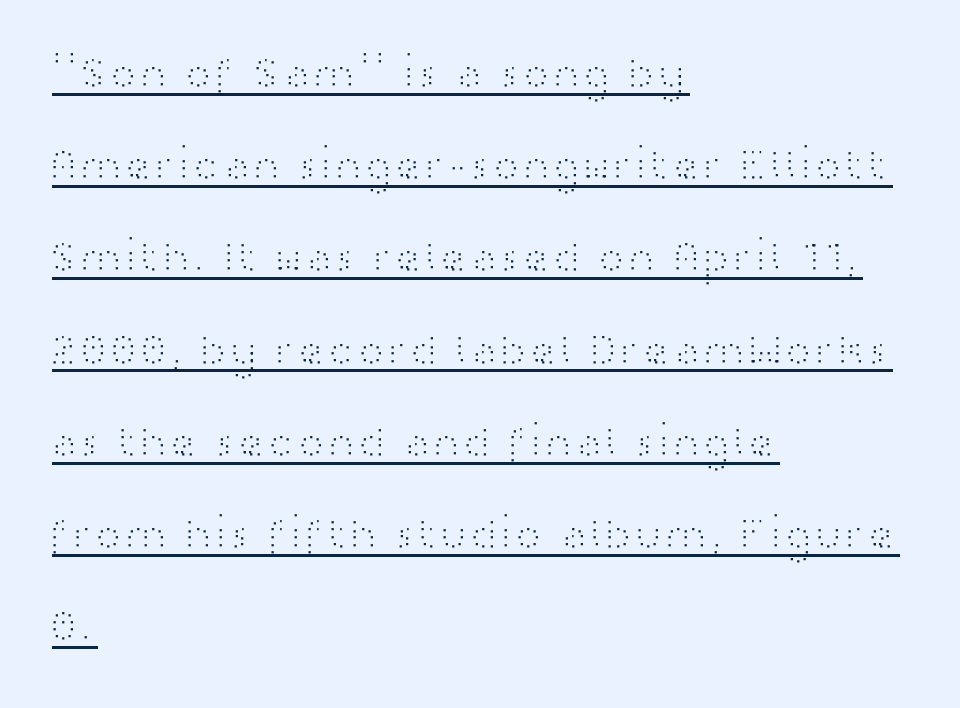
Q: Is the text bold? A: No.
Q: Is the text italic (slanted)? A: No, it is upright.
Q: Is the typeface a serif or a sans-serif typeface? A: Sans-serif.
Q: Is the text underlined? A: Yes.
Q: How is the paragraph aligned? A: Left-aligned.
Q: Is the spacing between letters normal or unusually wide? A: Normal.
Q: Is the spacing between lines tight, normal or loose? A: Loose.
Q: Width (condensed, normal, or wide)? A: Wide.
Q: Stroke contrast? A: High.
Q: x-height? A: Medium.
Q: Monospaced? A: No.
